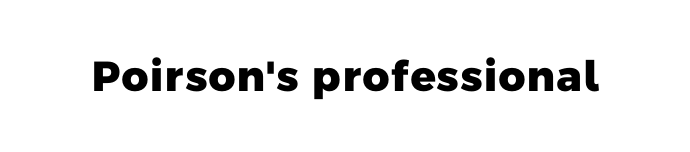
The image shows 42 px heavy sans-serif type; set normal letter spacing, not underlined; low stroke contrast and a medium x-height.
